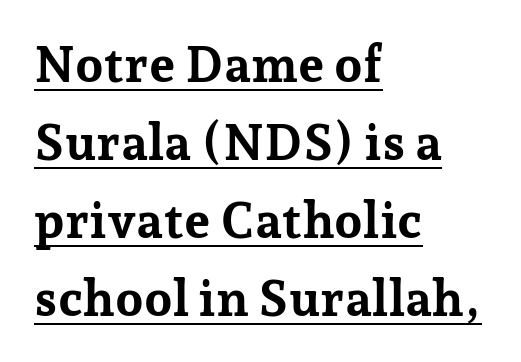
The passage is arranged the way most books set body copy — flush left. Each glyph is drawn with heavy, bold strokes. Designer's note — italics off, roman on. A normal amount of white space separates one row of letters from the next.
